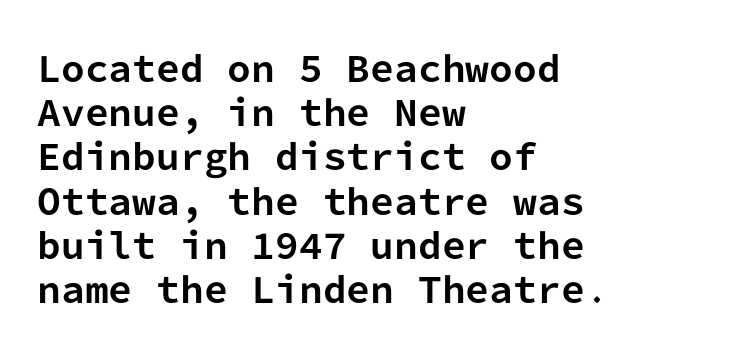
Q: Is the text bold? A: Yes.
Q: Is the text italic (slanted)? A: No, it is upright.
Q: Is the typeface a serif or a sans-serif typeface? A: Sans-serif.
Q: Is the text underlined? A: No.
Q: How is the paragraph aligned? A: Left-aligned.
Q: Is the spacing between letters normal or unusually wide? A: Normal.
Q: Is the spacing between lines tight, normal or loose? A: Normal.
Q: Width (condensed, normal, or wide)? A: Normal.
Q: Stroke contrast? A: Low.
Q: x-height? A: Medium.
Q: Monospaced? A: Yes.
